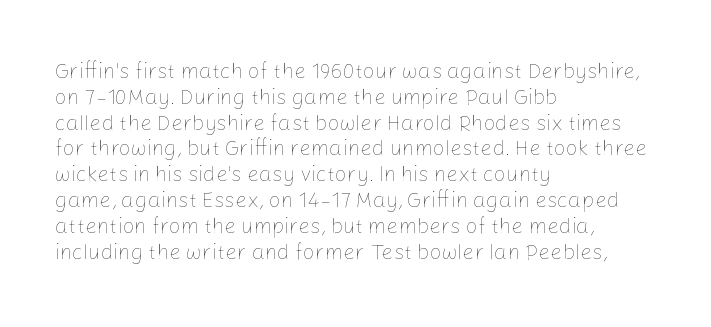
The image shows 21 px text type, upright; set left-aligned, line spacing 1.23x, normal letter spacing, not underlined.
